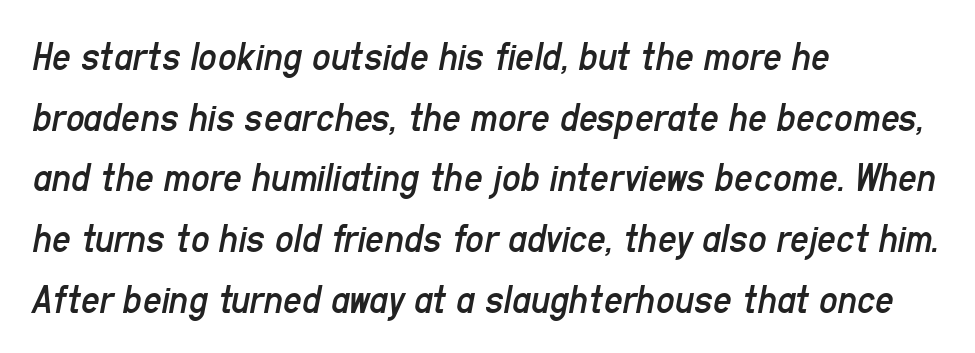
Q: Is the text bold? A: No.
Q: Is the text italic (slanted)? A: Yes, it leans right by about 11 degrees.
Q: Is the text underlined? A: No.
Q: How is the paragraph aligned? A: Left-aligned.
Q: Is the spacing between letters normal or unusually wide? A: Normal.
Q: Is the spacing between lines tight, normal or loose? A: Normal.
Q: Width (condensed, normal, or wide)? A: Condensed.
Q: Stroke contrast? A: Low.
Q: x-height? A: Medium.
Q: Monospaced? A: No.
